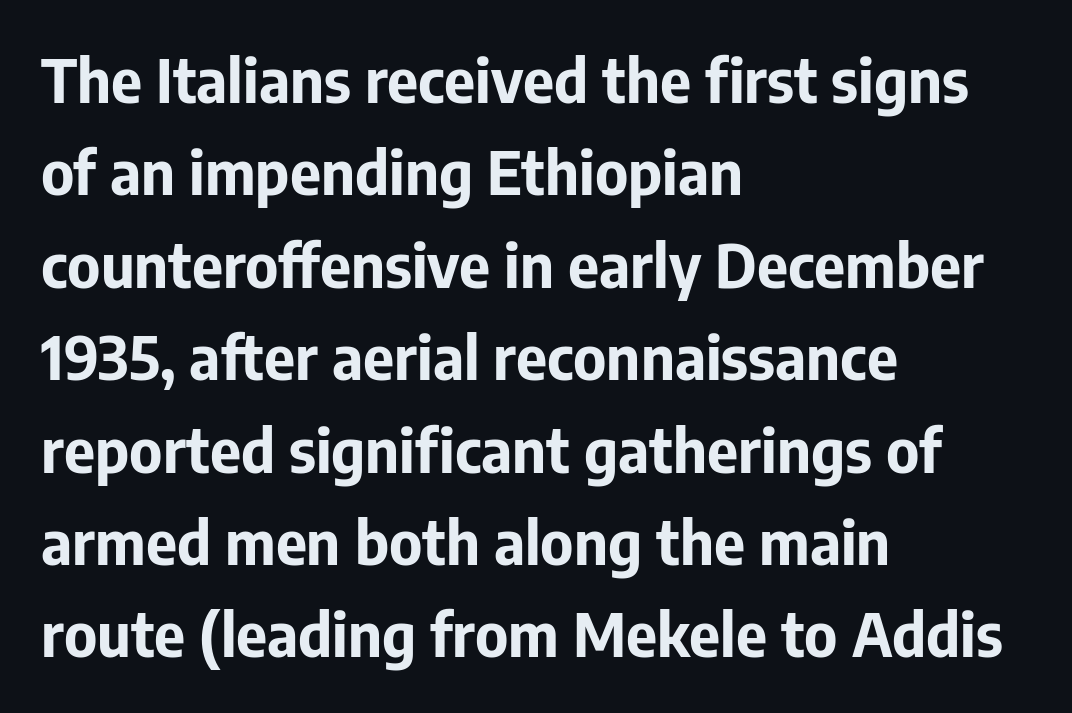
The image shows 60 px bold sans-serif type, upright; set left-aligned, normal line spacing (1.54x), normal letter spacing, not underlined; low stroke contrast and a medium x-height.
